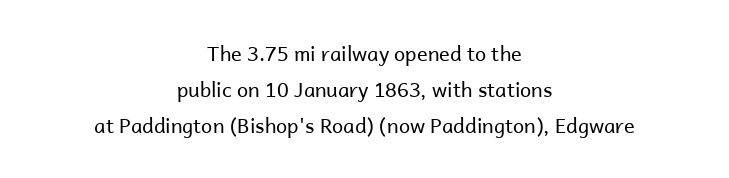
These lines were composed using upright roman letters. Nothing unusual about the tracking: characters are spaced as the font intends. A light-to-regular cut is what we see here. The strip under each line holds only bare page.
